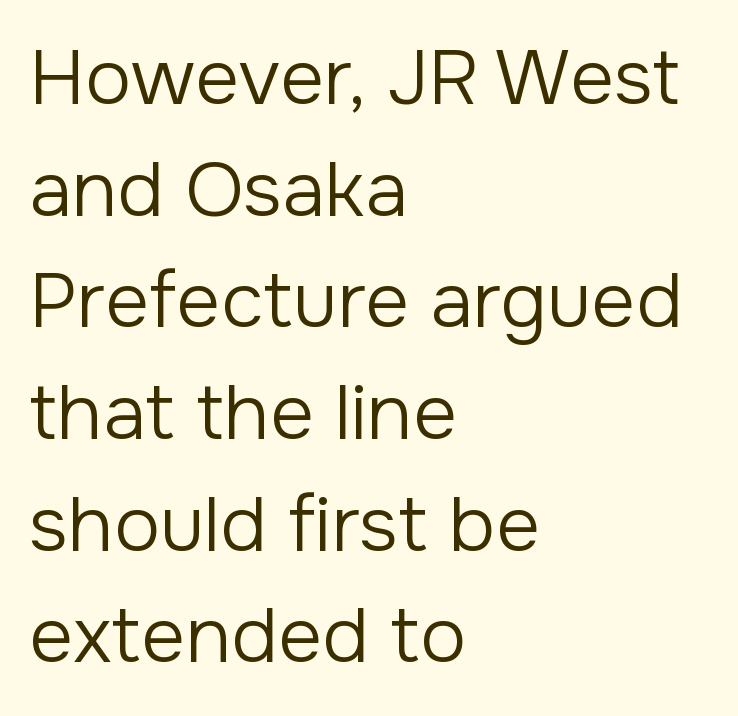
The image shows 77 px regular-weight sans-serif type, upright; set left-aligned, normal line spacing (1.45x), normal letter spacing, not underlined; low stroke contrast and a medium x-height.
